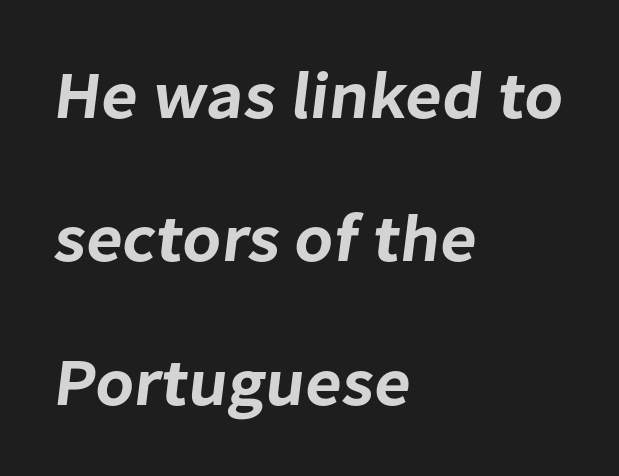
{"serif": "no", "width": "normal", "stroke_contrast": "low", "x_height": "medium", "monospaced": "no", "underline": "no", "align": "left", "line_spacing": "loose", "line_spacing_ratio": 2.14, "letter_spacing": "normal", "letter_spacing_em": 0.0, "glyph_px": 67}
